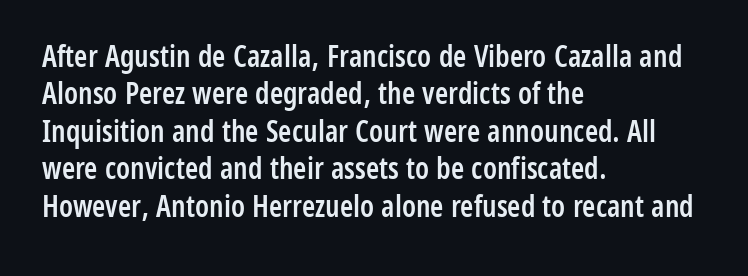
Q: Is the text bold? A: Semi-bold.
Q: Is the text italic (slanted)? A: No, it is upright.
Q: Is the typeface a serif or a sans-serif typeface? A: Sans-serif.
Q: Is the text underlined? A: No.
Q: How is the paragraph aligned? A: Left-aligned.
Q: Is the spacing between letters normal or unusually wide? A: Normal.
Q: Is the spacing between lines tight, normal or loose? A: Normal.
Q: Width (condensed, normal, or wide)? A: Condensed.
Q: Stroke contrast? A: Low.
Q: x-height? A: Medium.
Q: Monospaced? A: No.
